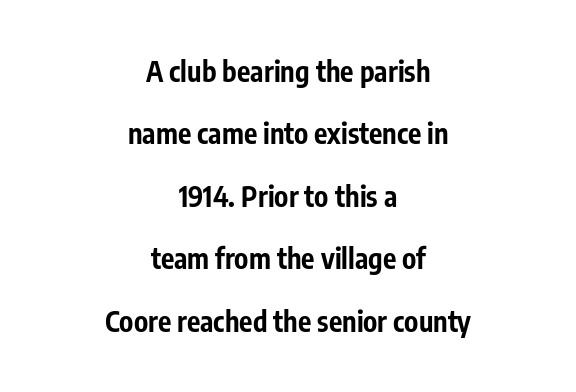
This sample trades compactness for vertical openness between lines. This is heavy type, rendered in bold. A typesetter would call this zero additional tracking. Notice how the stems are strictly vertical — no italics here. Spacing verdict: proportional, widths tailored to each character.
